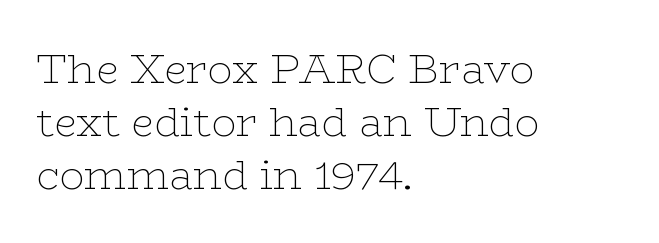
{"serif": "yes", "italic": "no", "bold": "no", "weight": "thin", "width": "wide", "stroke_contrast": "low", "x_height": "medium", "monospaced": "no", "underline": "no", "align": "left", "line_spacing": "normal", "line_spacing_ratio": 1.29, "letter_spacing": "normal", "letter_spacing_em": 0.0, "glyph_px": 41}
